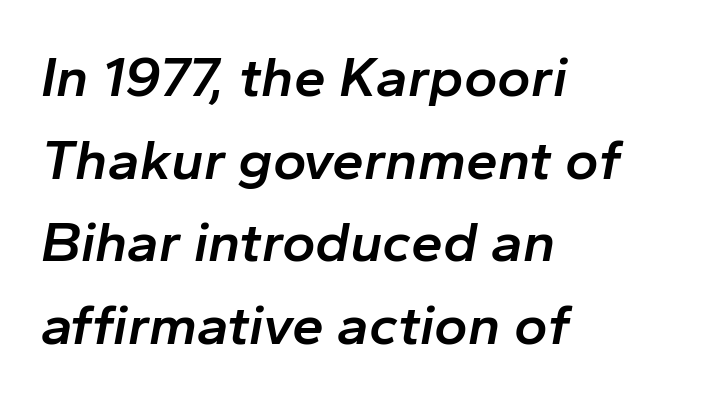
{"italic": "yes", "lean": "right", "slant_degrees": 10, "bold": "semi", "weight": "semibold", "width": "normal", "stroke_contrast": "low", "x_height": "medium", "monospaced": "no", "underline": "no", "align": "left", "line_spacing": "normal", "line_spacing_ratio": 1.45, "letter_spacing": "normal", "letter_spacing_em": 0.0, "glyph_px": 57}
